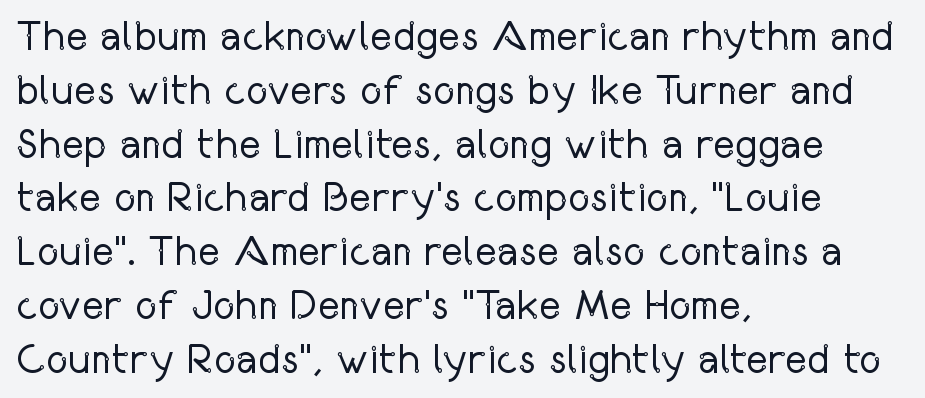
Q: Is the text bold? A: No.
Q: Is the text italic (slanted)? A: No, it is upright.
Q: Is the typeface a serif or a sans-serif typeface? A: Sans-serif.
Q: Is the text underlined? A: No.
Q: How is the paragraph aligned? A: Left-aligned.
Q: Is the spacing between letters normal or unusually wide? A: Normal.
Q: Is the spacing between lines tight, normal or loose? A: Normal.
Q: Width (condensed, normal, or wide)? A: Condensed.
Q: Stroke contrast? A: Low.
Q: x-height? A: Medium.
Q: Monospaced? A: No.
